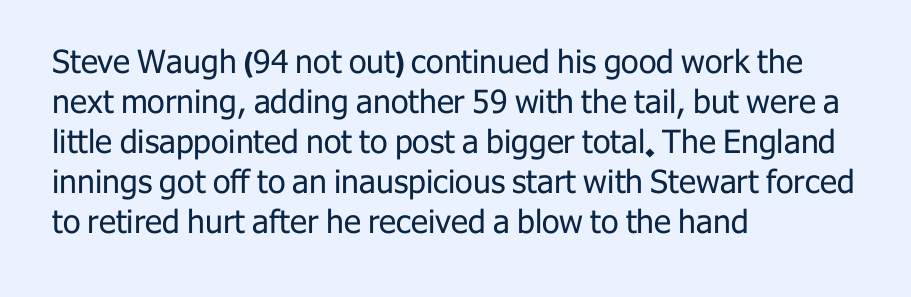
You could call the tracking neutral — neither tight nor loose. A sans-serif font was chosen for this passage. On a weight scale, this lands at 450 or below. Leading matches the norm, producing a regular column. Vertical strokes here are truly vertical. This sample has the flowing, uneven cadence of proportional lettering.
